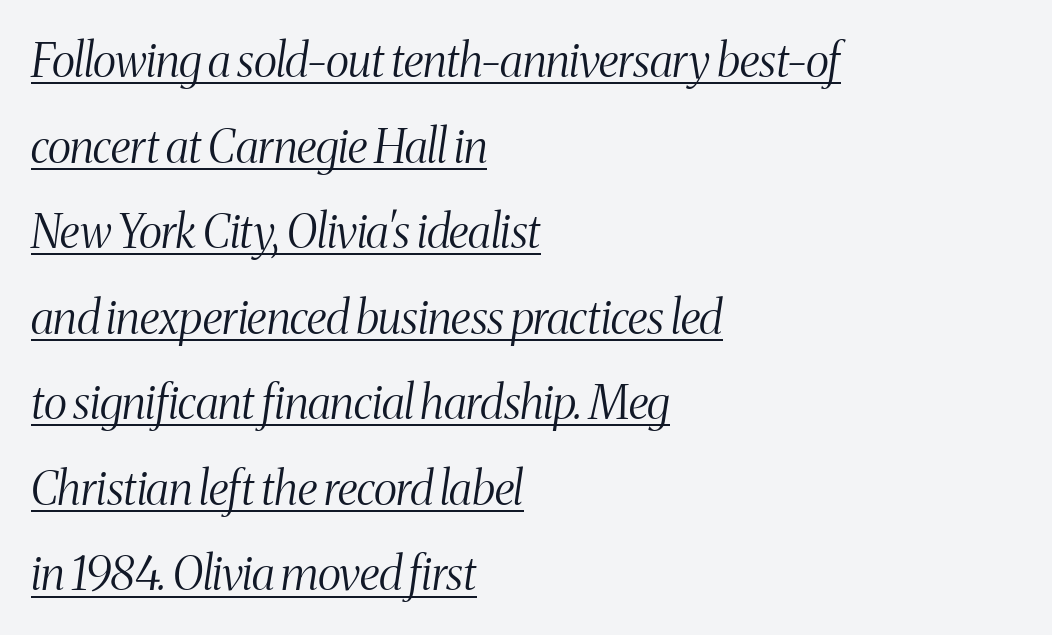
Q: Is the text bold? A: No.
Q: Is the text italic (slanted)? A: Yes, it leans right by about 8 degrees.
Q: Is the typeface a serif or a sans-serif typeface? A: Serif.
Q: Is the text underlined? A: Yes.
Q: How is the paragraph aligned? A: Left-aligned.
Q: Is the spacing between letters normal or unusually wide? A: Normal.
Q: Width (condensed, normal, or wide)? A: Condensed.
Q: Stroke contrast? A: Medium.
Q: x-height? A: Medium.
Q: Monospaced? A: No.
